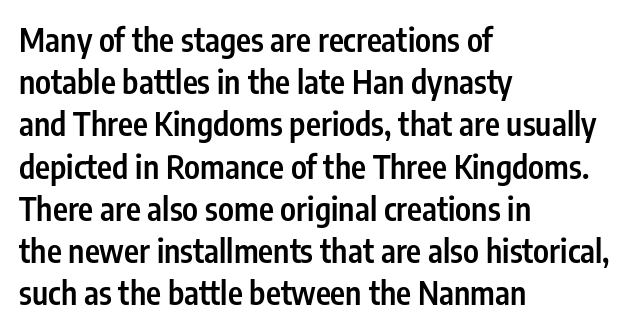
Q: Is the text bold? A: Semi-bold.
Q: Is the text italic (slanted)? A: No, it is upright.
Q: Is the typeface a serif or a sans-serif typeface? A: Sans-serif.
Q: Is the text underlined? A: No.
Q: How is the paragraph aligned? A: Left-aligned.
Q: Is the spacing between letters normal or unusually wide? A: Normal.
Q: Is the spacing between lines tight, normal or loose? A: Normal.
Q: Width (condensed, normal, or wide)? A: Condensed.
Q: Stroke contrast? A: Low.
Q: x-height? A: Medium.
Q: Monospaced? A: No.
